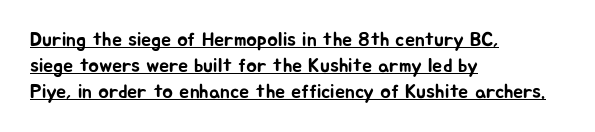
These characters rest on top of a visible drawn line. Does the copy run flush right? No — it runs flush left. The passage shown has conventional tracking throughout. Characters remain perfectly vertical along every line. Does the leading feel generous? No, just average.
